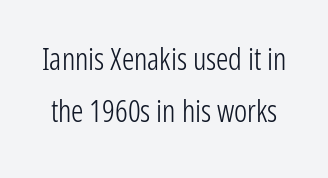
If you measured baseline to baseline, you'd find a middling distance. The baseline area is clear. These lines are rendered in a variable-pitch font. The rendering shows plain stroke endings on the letterforms — a sans-serif design.
